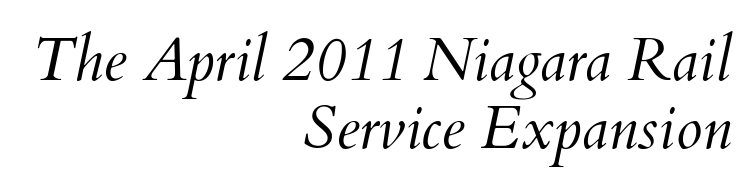
{"italic": "yes", "lean": "right", "slant_degrees": 12, "bold": "no", "weight": "light", "width": "normal", "stroke_contrast": "medium", "x_height": "small", "monospaced": "no", "underline": "no", "align": "right", "line_spacing": "tight", "line_spacing_ratio": 1.14, "letter_spacing": "normal", "letter_spacing_em": 0.0, "glyph_px": 60}
